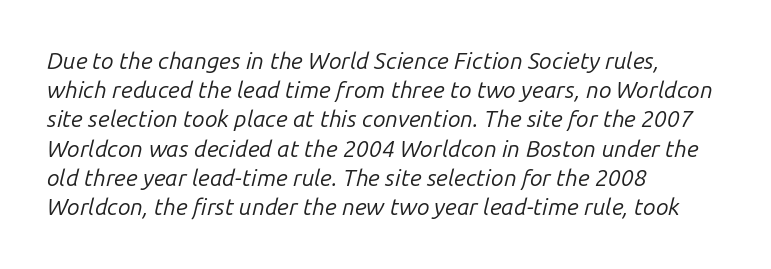
{"italic": "yes", "lean": "right", "slant_degrees": 14, "bold": "no", "underline": "no", "align": "left", "line_spacing": "normal", "line_spacing_ratio": 1.27, "letter_spacing": "normal", "letter_spacing_em": 0.0, "glyph_px": 23}
